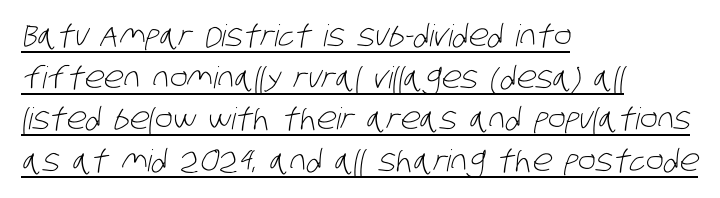
The image shows 30 px light, condensed sans-serif type; set left-aligned, normal line spacing (1.39x), normal letter spacing, underlined; low stroke contrast and a large x-height.
